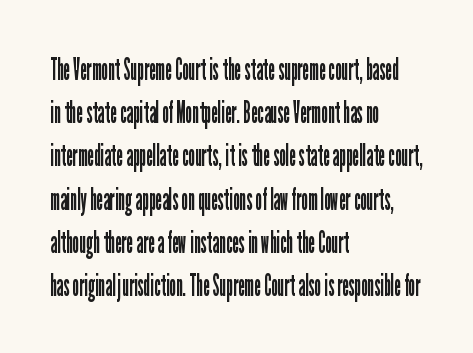
One glance says typical: line gaps are just what's usual. Descender tails drop into unmarked territory. Casual observation: everything's shoved over to the left. Is this a fixed-width face? No — the glyphs have proportional, varying widths.
